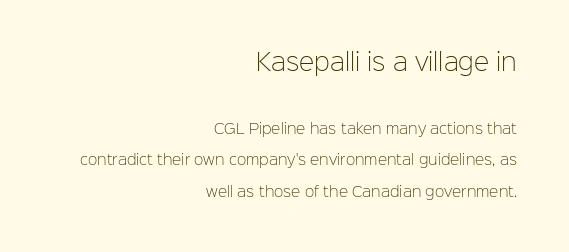
Q: Is the text bold? A: No.
Q: Is the text italic (slanted)? A: No, it is upright.
Q: Is the text underlined? A: No.
Q: How is the paragraph aligned? A: Right-aligned.
Q: Is the spacing between letters normal or unusually wide? A: Normal.
Q: Is the spacing between lines tight, normal or loose? A: Loose.
Q: Which block of text is set in a larger size, the first (top) or the second (bottom)? A: The first (top) one.
